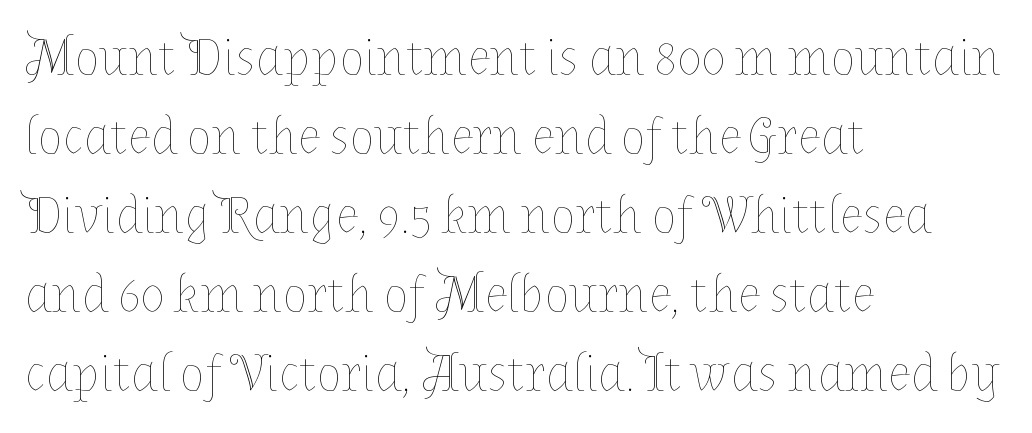
Q: Is the text bold? A: No.
Q: Is the text italic (slanted)? A: No, it is upright.
Q: Is the text underlined? A: No.
Q: How is the paragraph aligned? A: Left-aligned.
Q: Is the spacing between letters normal or unusually wide? A: Normal.
Q: Is the spacing between lines tight, normal or loose? A: Normal.
Q: Width (condensed, normal, or wide)? A: Normal.
Q: Stroke contrast? A: Low.
Q: x-height? A: Medium.
Q: Monospaced? A: No.
